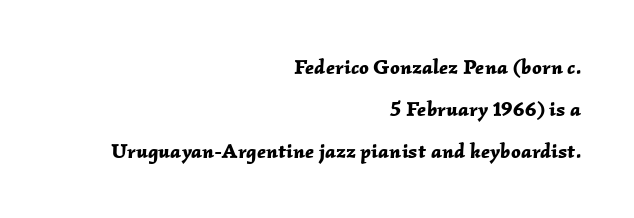
{"italic": "yes", "lean": "right", "slant_degrees": 2, "bold": "yes", "underline": "no", "align": "right", "line_spacing": "loose", "line_spacing_ratio": 2.0, "letter_spacing": "normal", "letter_spacing_em": 0.0, "glyph_px": 21}
